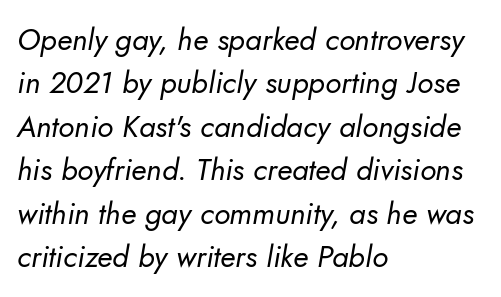
Q: Is the text bold? A: No.
Q: Is the typeface a serif or a sans-serif typeface? A: Sans-serif.
Q: Is the text underlined? A: No.
Q: How is the paragraph aligned? A: Left-aligned.
Q: Is the spacing between letters normal or unusually wide? A: Normal.
Q: Is the spacing between lines tight, normal or loose? A: Normal.
Q: Width (condensed, normal, or wide)? A: Normal.
Q: Stroke contrast? A: Low.
Q: x-height? A: Small.
Q: Monospaced? A: No.
